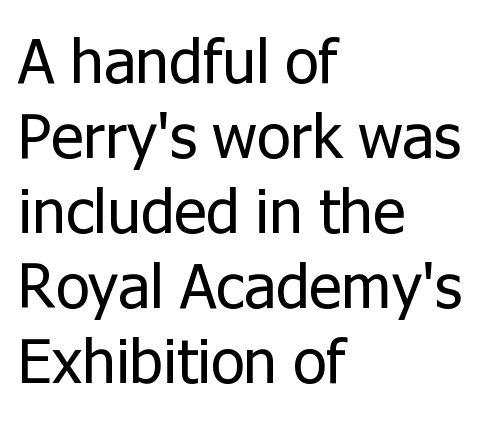
Q: Is the text bold? A: No.
Q: Is the text italic (slanted)? A: No, it is upright.
Q: Is the typeface a serif or a sans-serif typeface? A: Sans-serif.
Q: Is the text underlined? A: No.
Q: How is the paragraph aligned? A: Left-aligned.
Q: Is the spacing between letters normal or unusually wide? A: Normal.
Q: Width (condensed, normal, or wide)? A: Normal.
Q: Stroke contrast? A: Low.
Q: x-height? A: Medium.
Q: Monospaced? A: No.
